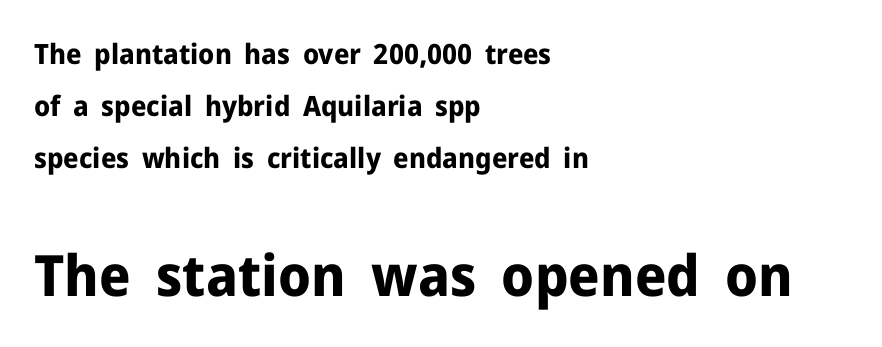
Which of the two is more prominent by size? The second, at the bottom. Every letter is thick-stroked: bold, no question. Characters follow at the spacing the type designer built in. Font category for this specimen: sans-serif. Typeset ragged right — the left edge is the straight one. Every character sits straight up, as roman type does.
